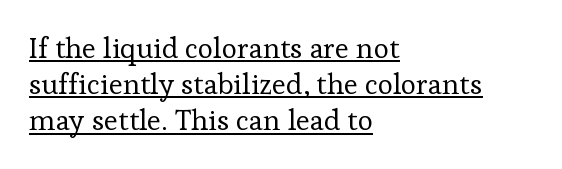
{"serif": "yes", "italic": "no", "bold": "no", "weight": "regular", "width": "normal", "stroke_contrast": "low", "x_height": "medium", "monospaced": "no", "underline": "yes", "align": "left", "line_spacing": "normal", "line_spacing_ratio": 1.25, "letter_spacing": "normal", "letter_spacing_em": 0.0, "glyph_px": 29}
